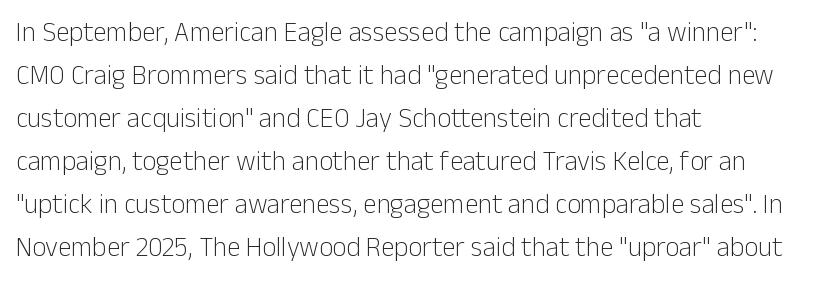
Line beginnings align vertically; line endings do not. Quick note: not italic, upright. No chunkiness to these letters — they're not bold. Default kerning and tracking; the words read as compact shapes.
